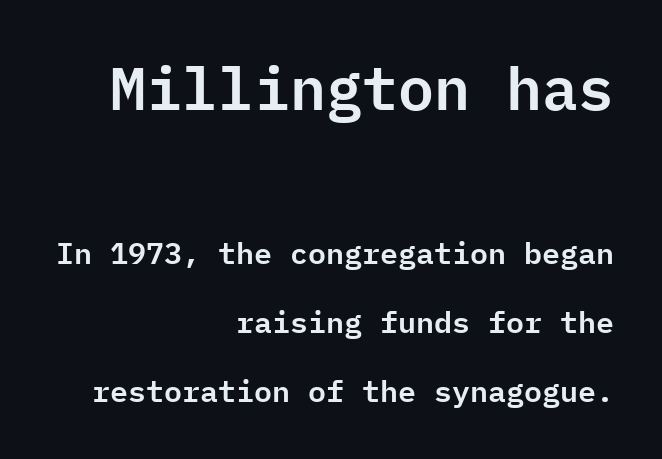
The image shows 60 px sans-serif type, upright, monospaced; set right-aligned, loose line spacing (2.29x), normal letter spacing, not underlined; the first (top) block is 2.0x larger; low stroke contrast and a medium x-height.
